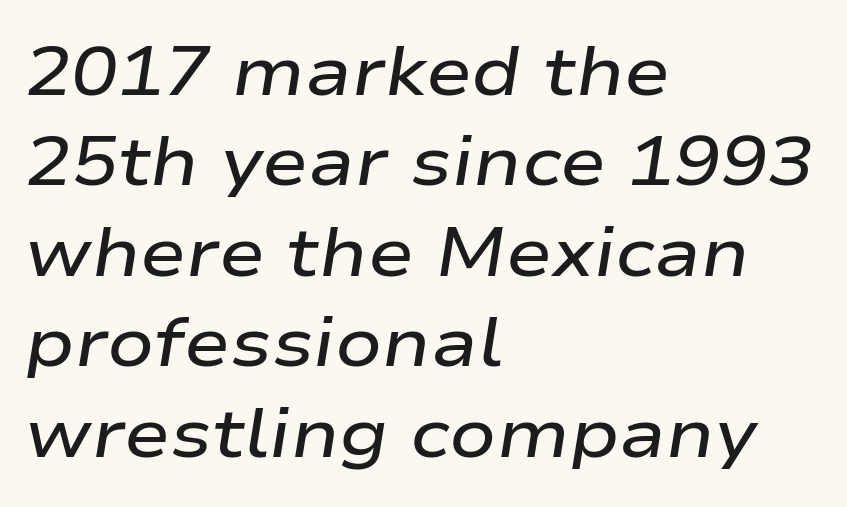
The image shows 69 px semibold, wide type, italic (leaning right); set left-aligned, normal line spacing (1.31x), normal letter spacing, not underlined; low stroke contrast and a medium x-height.
